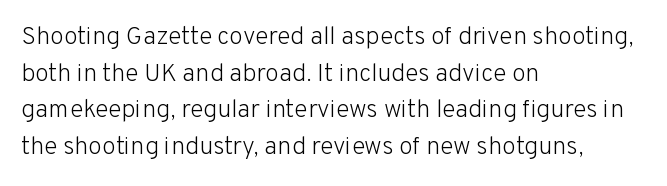
Q: Is the text bold? A: No.
Q: Is the text italic (slanted)? A: No, it is upright.
Q: Is the text underlined? A: No.
Q: How is the paragraph aligned? A: Left-aligned.
Q: Is the spacing between letters normal or unusually wide? A: Normal.
Q: Is the spacing between lines tight, normal or loose? A: Normal.
